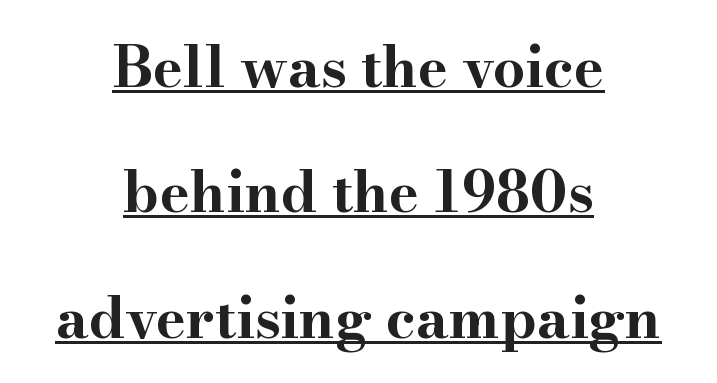
A continuous stroke trails under the words, as in a hyperlink. Short note: letters normally spaced. Heavy-handed strokes throughout: this text is bold. The lettering stays uniformly vertical, giving the passage a roman look. Students, observe: this is what heavily led, spacious text looks like.
